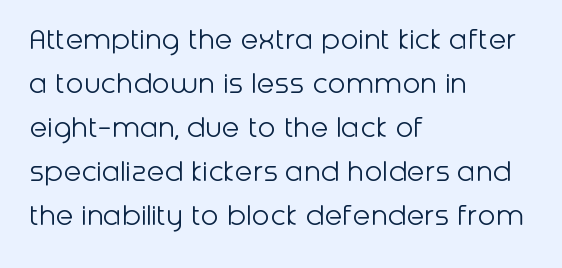
A typesetter would call this proportional, since set widths differ per character. Rule under the text: the space is simply empty. Line starts are locked; line ends wander. Nope, not italic — everything's standing straight. Nobody touched the tracking dial on this one. Nothing heavy about these letters — not bold at all.
